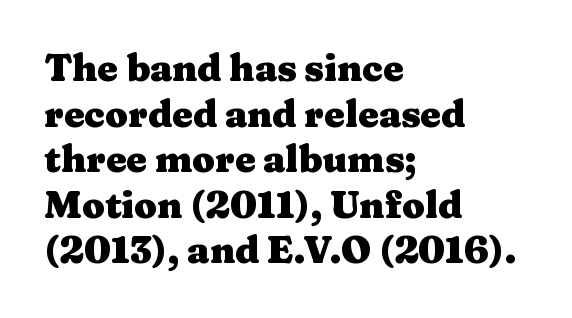
Reading down the block, your eye returns to a fixed left position each line. The string is rendered with underlining switched off. In terms of posture, this sample is upright. Here the glyphs are tracked normally, forming tight word shapes.
